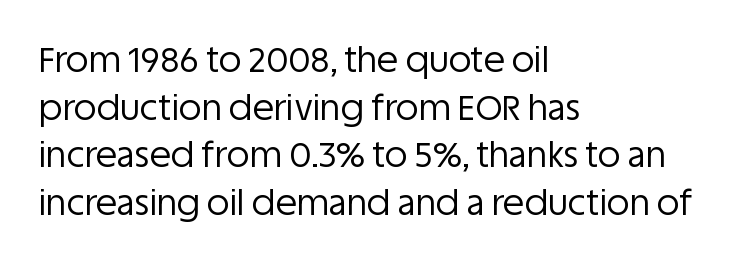
The image shows 35 px regular-weight sans-serif type, upright; set left-aligned, normal line spacing (1.36x), normal letter spacing, not underlined; low stroke contrast and a large x-height.
